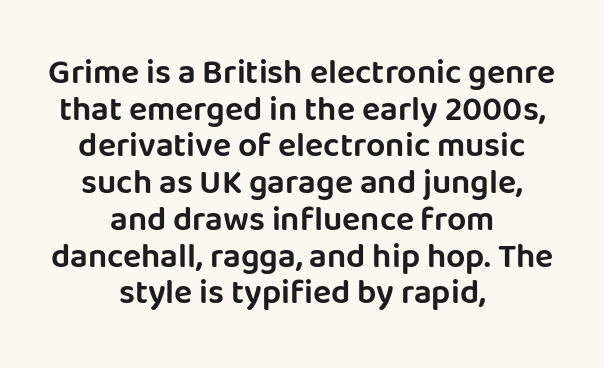
The image shows 34 px sans-serif type, upright; set centered, tight line spacing (1.08x), normal letter spacing, not underlined; low stroke contrast and a large x-height.
